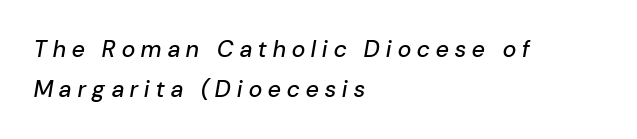
{"italic": "yes", "lean": "right", "slant_degrees": 10, "underline": "no", "align": "left", "line_spacing_ratio": 1.72, "letter_spacing": "wide", "letter_spacing_em": 0.28, "glyph_px": 23}
